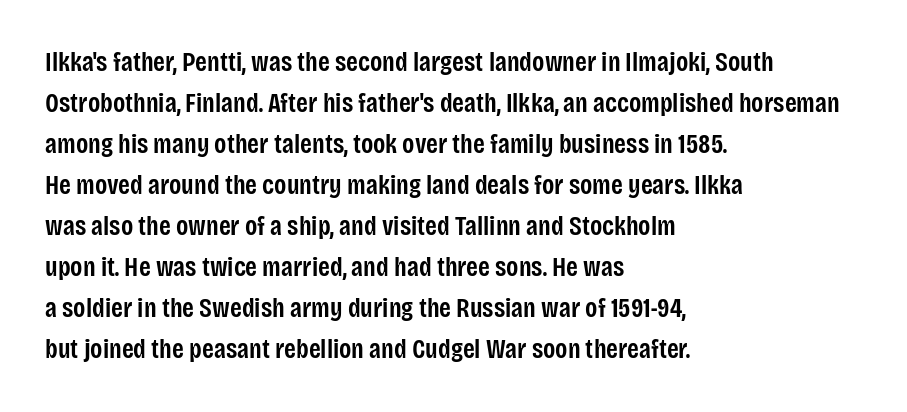
Q: Is the text bold? A: Semi-bold.
Q: Is the text italic (slanted)? A: No, it is upright.
Q: Is the text underlined? A: No.
Q: How is the paragraph aligned? A: Left-aligned.
Q: Is the spacing between letters normal or unusually wide? A: Normal.
Q: Is the spacing between lines tight, normal or loose? A: Normal.
